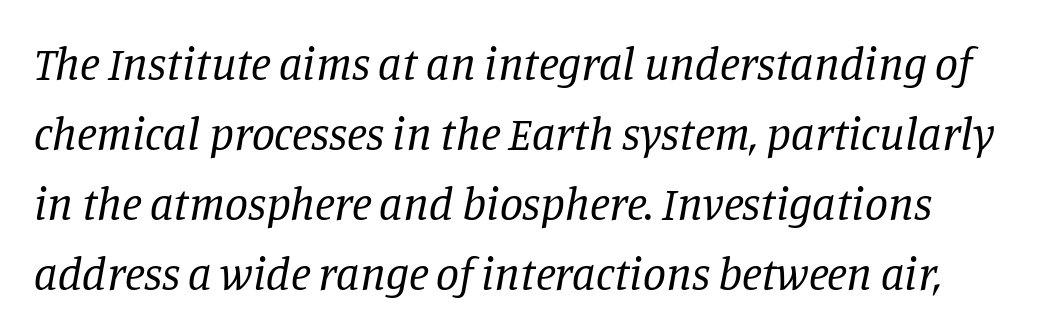
The image shows 46 px regular-weight serif type, italic (leaning right); set normal line spacing (1.52x), normal letter spacing, not underlined; low stroke contrast and a large x-height.
